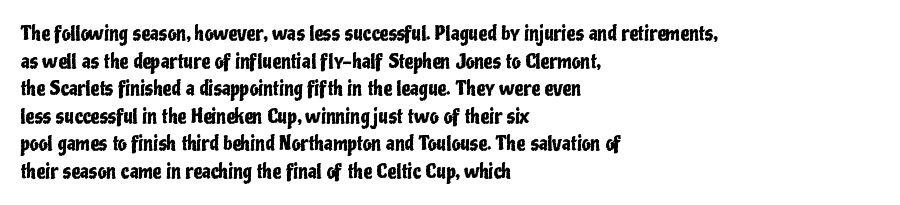
The block of text has a typical density, with ordinary space between rows. The letters stand straight up with perfectly vertical stems. Line starts are locked; line ends wander. Between one letter and the next there's only the usual sliver of space. Type without underlining.
